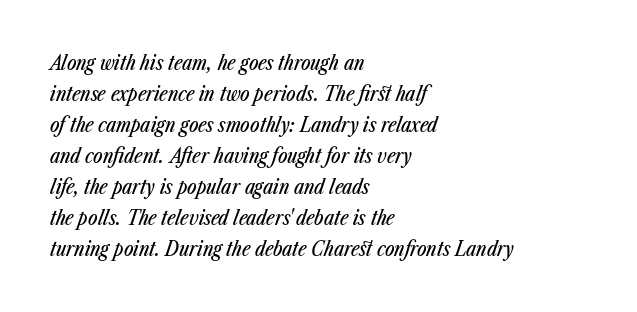
The image shows 20 px text type, italic (leaning right); set left-aligned, normal line spacing (1.55x), normal letter spacing, not underlined.
